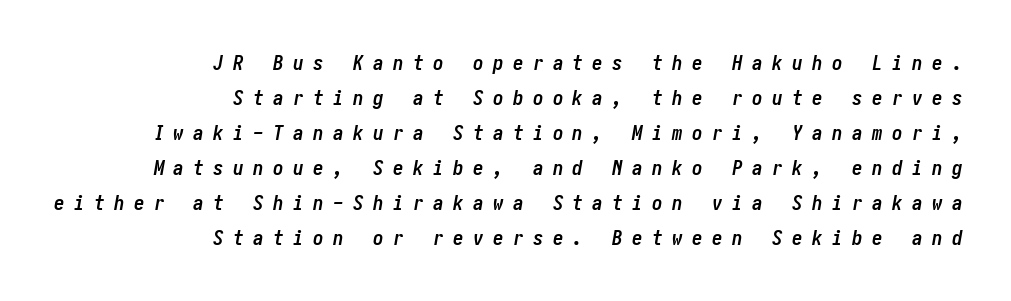
Each word looks stretched out because of the extra space between its letters. The lines sit at an ordinary, default distance from one another. Would a proofreader flag this as italicized? Yes. Leftover space on each line is placed entirely before the opening word. No word sits above an underline.
